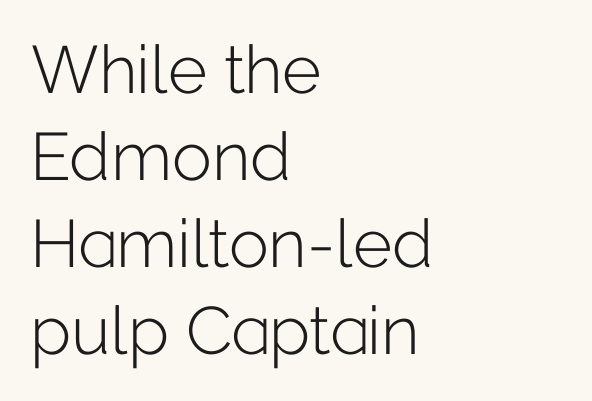
Q: Is the text bold? A: No.
Q: Is the text italic (slanted)? A: No, it is upright.
Q: Is the typeface a serif or a sans-serif typeface? A: Sans-serif.
Q: Is the text underlined? A: No.
Q: How is the paragraph aligned? A: Left-aligned.
Q: Is the spacing between letters normal or unusually wide? A: Normal.
Q: Is the spacing between lines tight, normal or loose? A: Normal.
Q: Width (condensed, normal, or wide)? A: Normal.
Q: Stroke contrast? A: Low.
Q: x-height? A: Medium.
Q: Monospaced? A: No.
